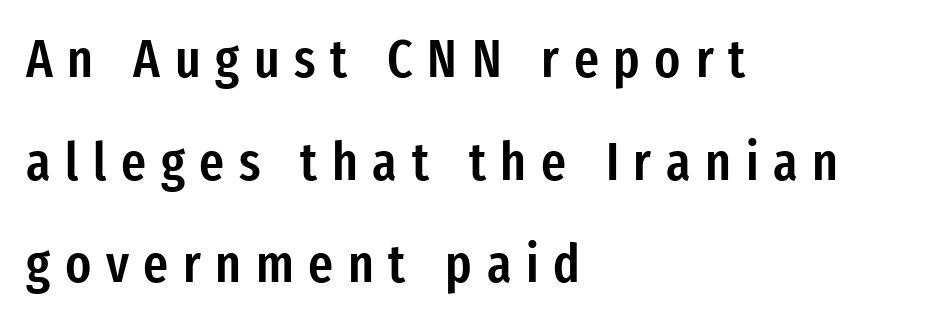
Character widths vary here, with narrow letters taking less room than wide ones. Unlike a traditional serif, this face leaves its strokes unadorned. The vertical gap from one line to the next is large. Is there any slant? The stems are plumb. The foot of each line stays bare and open.
